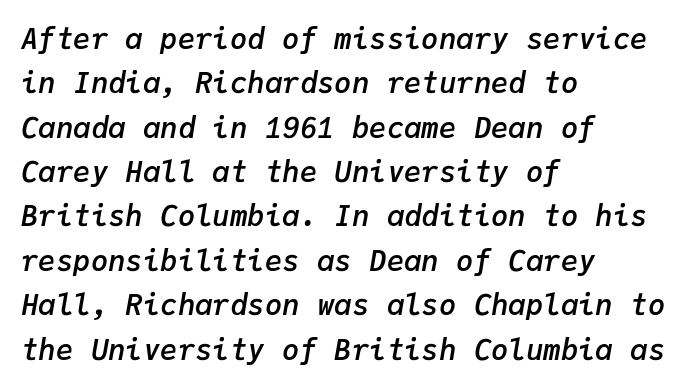
Q: Is the text bold? A: Semi-bold.
Q: Is the text italic (slanted)? A: Yes, it leans right by about 9 degrees.
Q: Is the text underlined? A: No.
Q: How is the paragraph aligned? A: Left-aligned.
Q: Is the spacing between letters normal or unusually wide? A: Normal.
Q: Is the spacing between lines tight, normal or loose? A: Normal.
Q: Width (condensed, normal, or wide)? A: Normal.
Q: Stroke contrast? A: Low.
Q: x-height? A: Medium.
Q: Monospaced? A: Yes.
